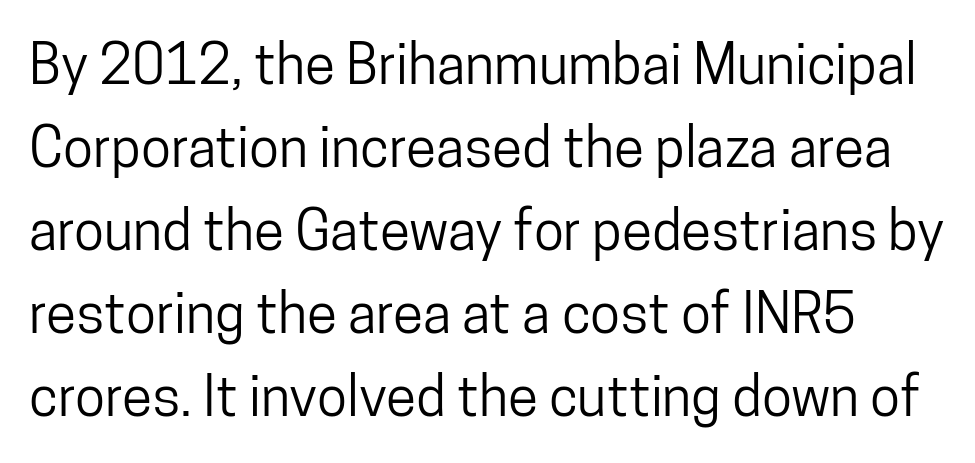
The image shows 55 px condensed sans-serif type, upright; set normal line spacing (1.51x), normal letter spacing, not underlined; low stroke contrast and a medium x-height.
